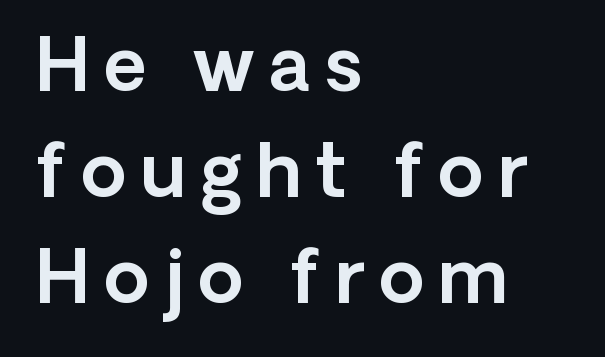
The image shows 74 px sans-serif type, upright; set left-aligned, normal line spacing (1.43x), not underlined; a medium x-height.
